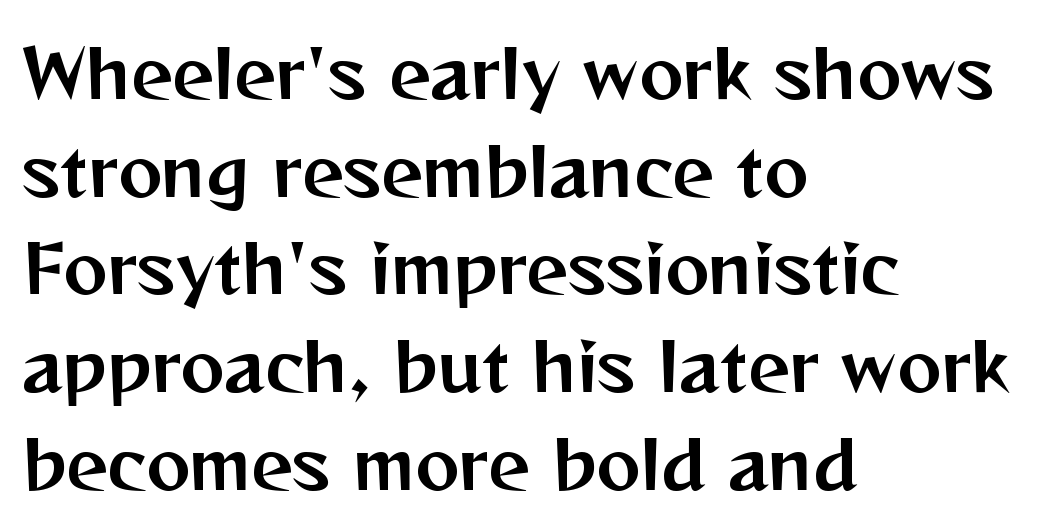
Q: Is the text italic (slanted)? A: No, it is upright.
Q: Is the typeface a serif or a sans-serif typeface? A: Sans-serif.
Q: Is the text underlined? A: No.
Q: How is the paragraph aligned? A: Left-aligned.
Q: Is the spacing between letters normal or unusually wide? A: Normal.
Q: Is the spacing between lines tight, normal or loose? A: Normal.
Q: Width (condensed, normal, or wide)? A: Normal.
Q: Stroke contrast? A: Medium.
Q: x-height? A: Medium.
Q: Monospaced? A: No.
